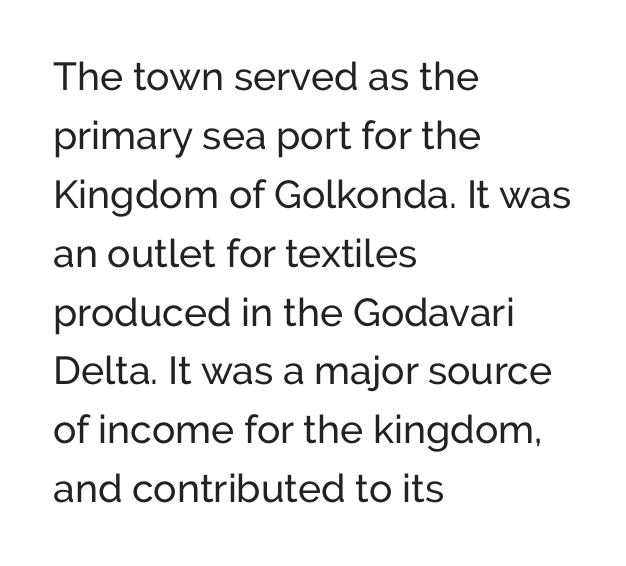
The image shows 39 px regular-weight sans-serif type, upright; set left-aligned, normal line spacing (1.51x), normal letter spacing, not underlined; low stroke contrast and a medium x-height.
